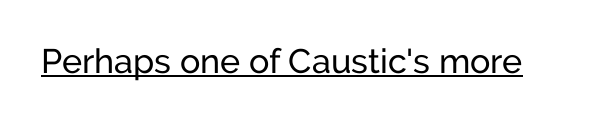
{"serif": "no", "italic": "no", "bold": "no", "weight": "regular", "width": "normal", "stroke_contrast": "low", "x_height": "medium", "monospaced": "no", "underline": "yes", "letter_spacing": "normal", "letter_spacing_em": 0.0, "glyph_px": 34}
